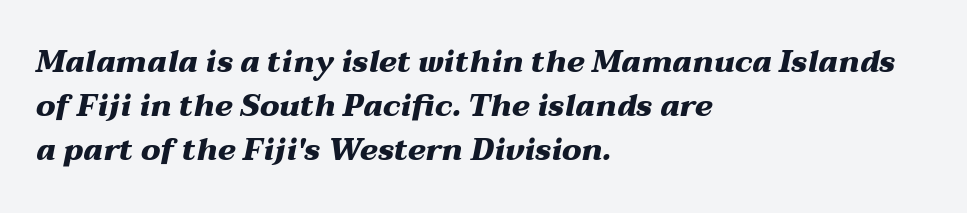
Q: Is the text bold? A: Yes.
Q: Is the text italic (slanted)? A: Yes, it leans right by about 12 degrees.
Q: Is the text underlined? A: No.
Q: How is the paragraph aligned? A: Left-aligned.
Q: Is the spacing between letters normal or unusually wide? A: Normal.
Q: Is the spacing between lines tight, normal or loose? A: Normal.
Q: Width (condensed, normal, or wide)? A: Wide.
Q: Stroke contrast? A: Medium.
Q: x-height? A: Medium.
Q: Monospaced? A: No.
